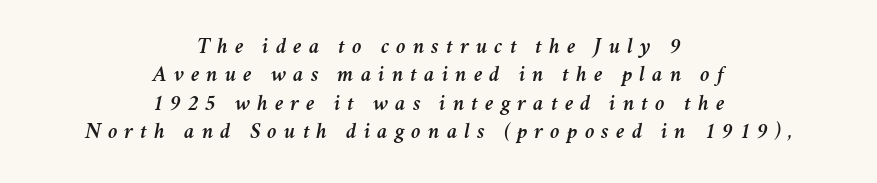
The image shows 22 px text type, italic (leaning right); set centered, normal line spacing (1.29x), unusually wide letter spacing (+0.32 em), not underlined.
